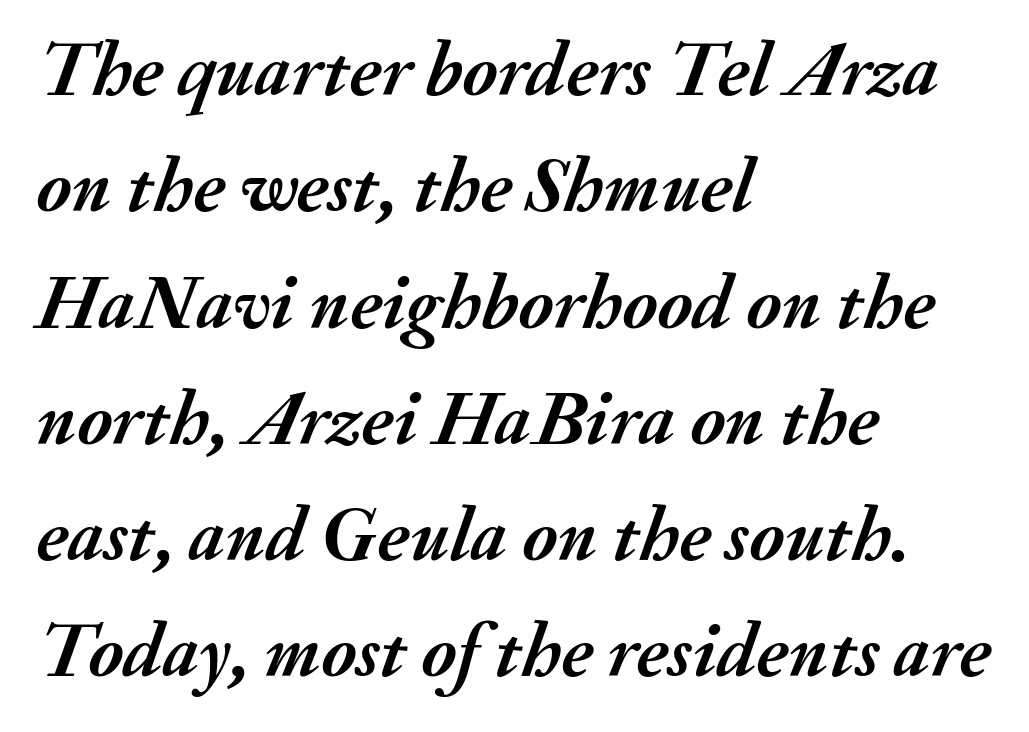
Q: Is the text bold? A: Yes.
Q: Is the text italic (slanted)? A: Yes, it leans right by about 20 degrees.
Q: Is the text underlined? A: No.
Q: How is the paragraph aligned? A: Left-aligned.
Q: Is the spacing between letters normal or unusually wide? A: Normal.
Q: Is the spacing between lines tight, normal or loose? A: Normal.
Q: Width (condensed, normal, or wide)? A: Normal.
Q: Stroke contrast? A: Medium.
Q: x-height? A: Small.
Q: Monospaced? A: No.
